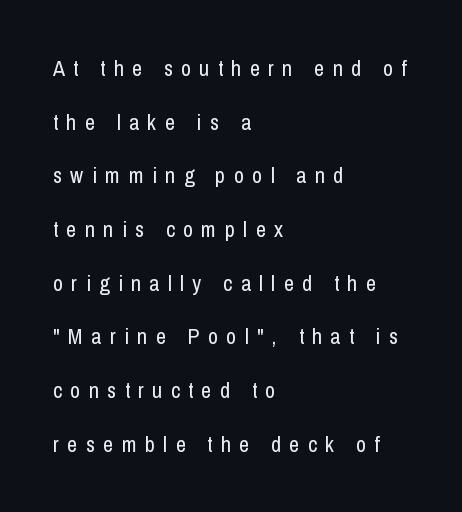
Q: Is the text bold? A: No.
Q: Is the text italic (slanted)? A: No, it is upright.
Q: Is the text underlined? A: No.
Q: How is the paragraph aligned? A: Left-aligned.
Q: Is the spacing between letters normal or unusually wide? A: Unusually wide.
Q: Is the spacing between lines tight, normal or loose? A: Loose.
